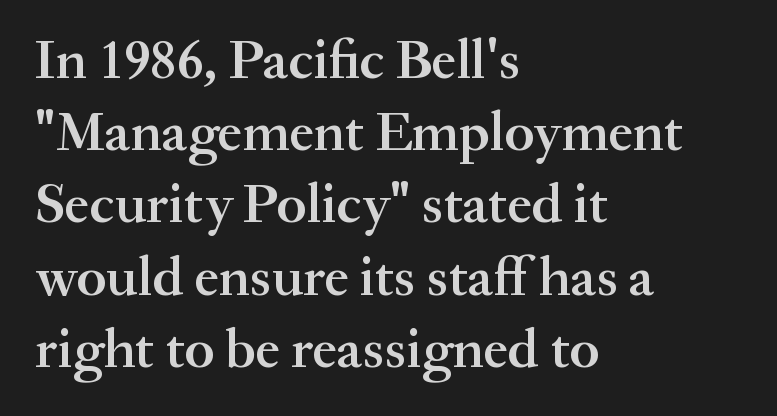
The image shows 56 px semibold serif type, upright; set left-aligned, normal line spacing (1.29x), normal letter spacing, not underlined; medium stroke contrast and a small x-height.
